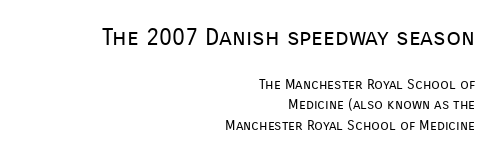
No italicization has been applied; the sample stays upright. Honestly, the letter spacing is just normal — you wouldn't notice it. Caption: upper text group enlarged, lower text group reduced. Students, observe: this is what conventionally led text looks like. The face looks like a standard text weight, possibly lighter. Honestly, there is no underline to notice here at all.
